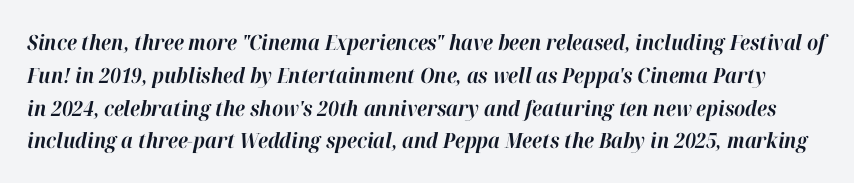
{"italic": "yes", "lean": "right", "slant_degrees": 12, "bold": "yes", "underline": "no", "line_spacing": "normal", "line_spacing_ratio": 1.56, "letter_spacing": "normal", "letter_spacing_em": 0.0, "glyph_px": 21}
